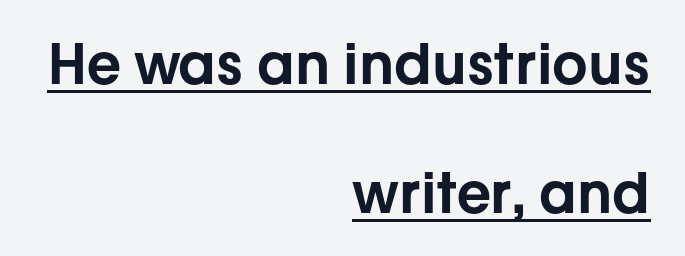
This sample carries an underscore along the baseline area. The line-height multiplier appears high, well above default. Visually the block forms a straight wall on the right and a jagged coastline on the left. This sample uses a sans-serif face. No extra tracking has been applied to these lines.
